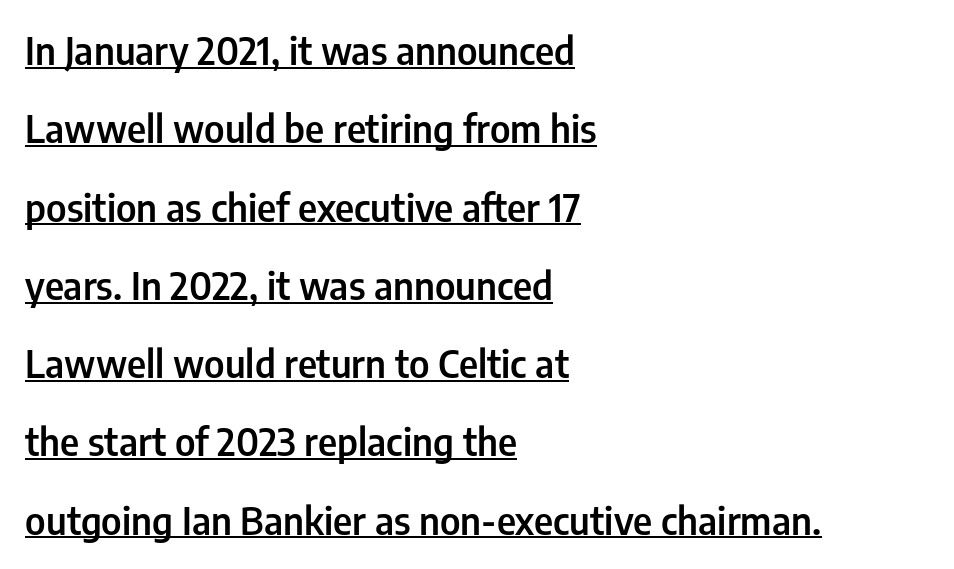
The image shows 38 px semibold, condensed sans-serif type, upright; set left-aligned, loose line spacing (2.06x), normal letter spacing, underlined; low stroke contrast and a medium x-height.
